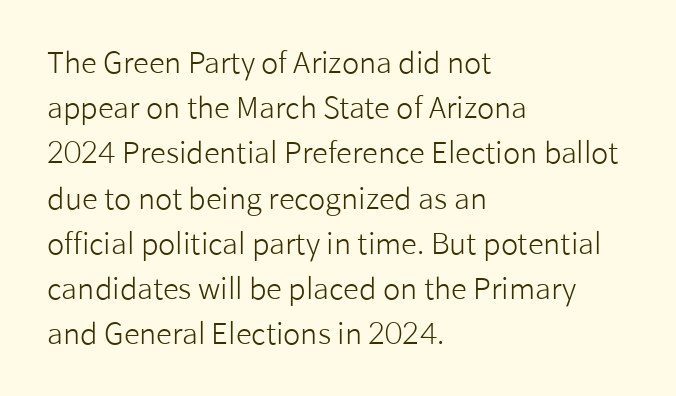
The image shows 29 px light sans-serif type, upright; set left-aligned, normal line spacing (1.56x), normal letter spacing, not underlined; low stroke contrast and a medium x-height.
